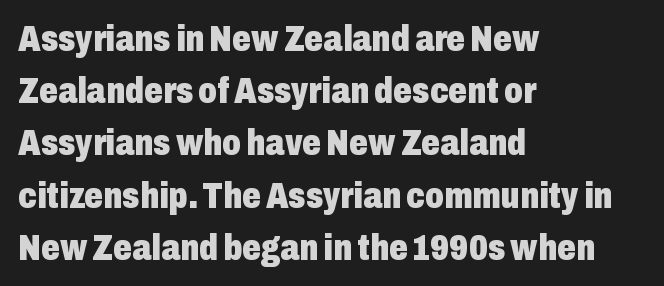
The image shows 37 px heavy, condensed sans-serif type, upright; set left-aligned, normal line spacing (1.41x), normal letter spacing, not underlined; low stroke contrast and a medium x-height.
